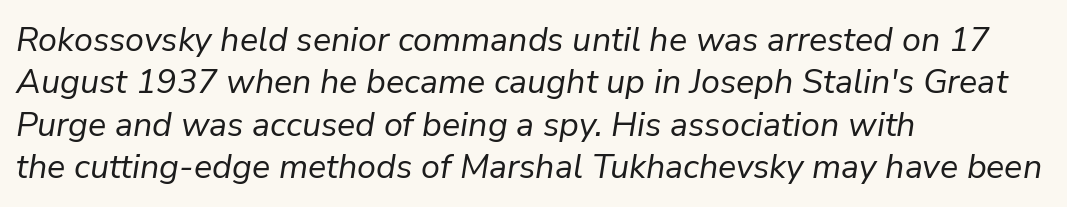
The image shows 34 px regular-weight type, italic (leaning right); set left-aligned, normal line spacing (1.25x), normal letter spacing, not underlined; low stroke contrast and a medium x-height.
